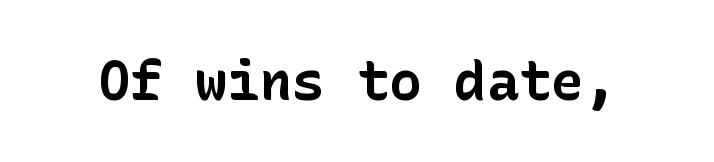
{"serif": "no", "italic": "no", "bold": "yes", "weight": "bold", "width": "normal", "stroke_contrast": "low", "x_height": "medium", "underline": "no", "letter_spacing": "normal", "letter_spacing_em": 0.0, "glyph_px": 54}
